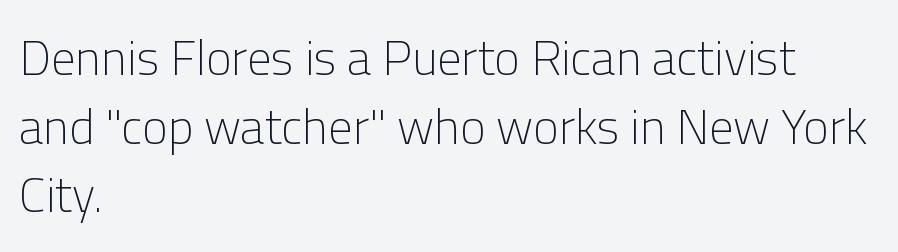
Q: Is the text bold? A: No.
Q: Is the text italic (slanted)? A: No, it is upright.
Q: Is the typeface a serif or a sans-serif typeface? A: Sans-serif.
Q: Is the text underlined? A: No.
Q: How is the paragraph aligned? A: Left-aligned.
Q: Is the spacing between letters normal or unusually wide? A: Normal.
Q: Is the spacing between lines tight, normal or loose? A: Normal.
Q: Width (condensed, normal, or wide)? A: Normal.
Q: Stroke contrast? A: Low.
Q: x-height? A: Medium.
Q: Monospaced? A: No.
